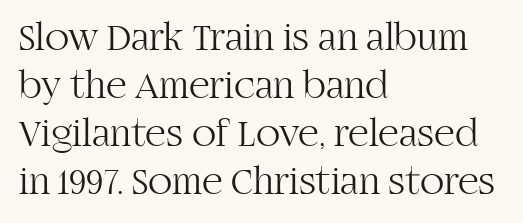
{"serif": "yes", "italic": "no", "bold": "no", "weight": "light", "width": "normal", "stroke_contrast": "high", "x_height": "large", "monospaced": "no", "underline": "no", "align": "left", "line_spacing_ratio": 1.2, "letter_spacing": "normal", "letter_spacing_em": 0.0, "glyph_px": 40}
